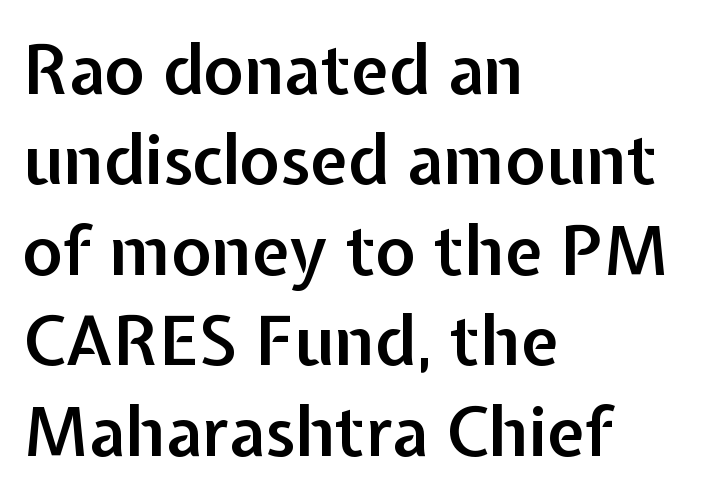
Every stem runs plumb, perpendicular to the baseline. Beneath every word, the page is bare. Inter-character spacing is left at the font's built-in metrics. Typographically, this falls in the sans-serif category.
